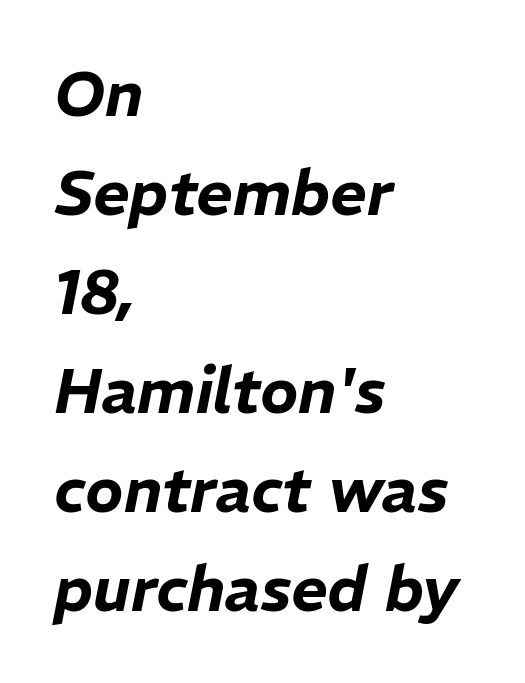
Short and long lines alike share a common starting point at left. You could call the tracking neutral — neither tight nor loose. Notice how descenders clear the ascenders below comfortably — that's standard leading. Any mark beneath the type? The region is blank. The passage shown is typed in a proportional face where columns would drift. It's the slanting kind of type.
